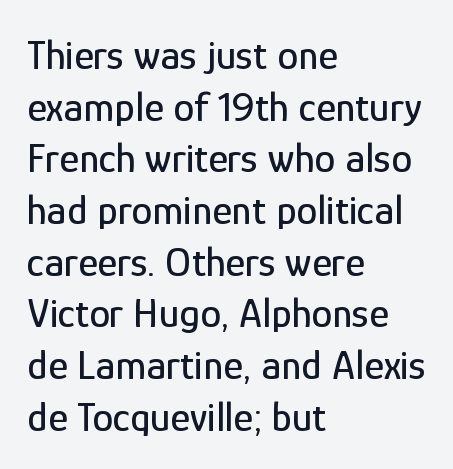
The image shows 42 px condensed sans-serif type, upright; set left-aligned, line spacing 1.23x, normal letter spacing, not underlined; low stroke contrast and a medium x-height.
